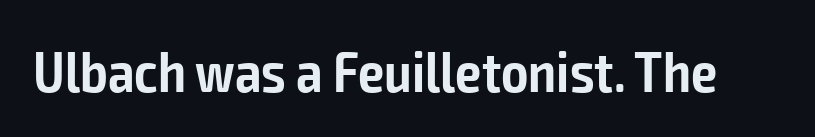
Each word holds together tightly as a unit, with standard inter-letter gaps. The text was rendered using a sans face with plain stroke endings. Glance below the letters and you will spot only blank space. Notice how the stems are strictly vertical — no italics here. This is moderately heavy type, rendered in semibold.
